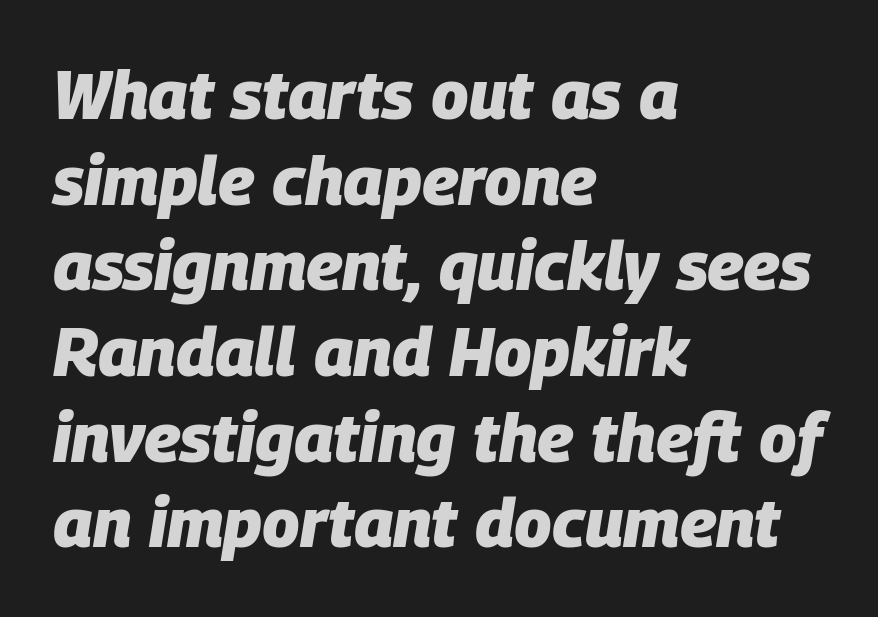
The image shows 68 px heavy type, italic (leaning right); set left-aligned, normal line spacing (1.26x), normal letter spacing, not underlined; low stroke contrast and a large x-height.
